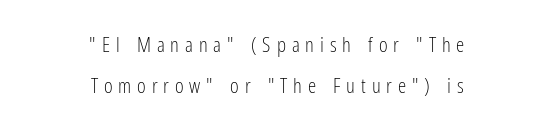
{"italic": "no", "bold": "no", "underline": "no", "align": "center", "line_spacing": "loose", "line_spacing_ratio": 1.97, "letter_spacing": "wide", "letter_spacing_em": 0.28, "glyph_px": 21}
